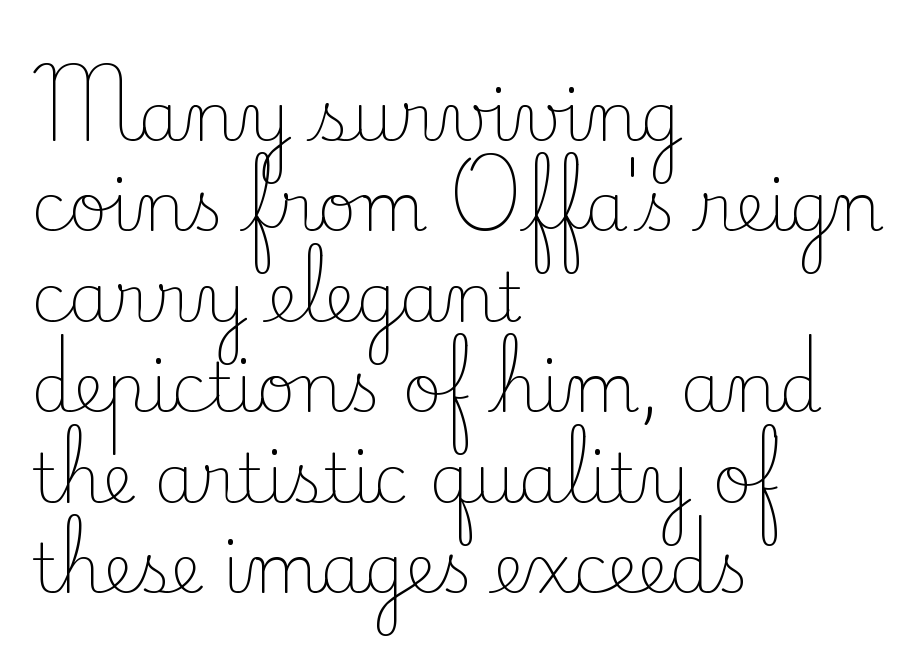
The image shows 68 px light serif type, upright; set left-aligned, normal line spacing (1.33x), normal letter spacing, not underlined; low stroke contrast and a small x-height.
